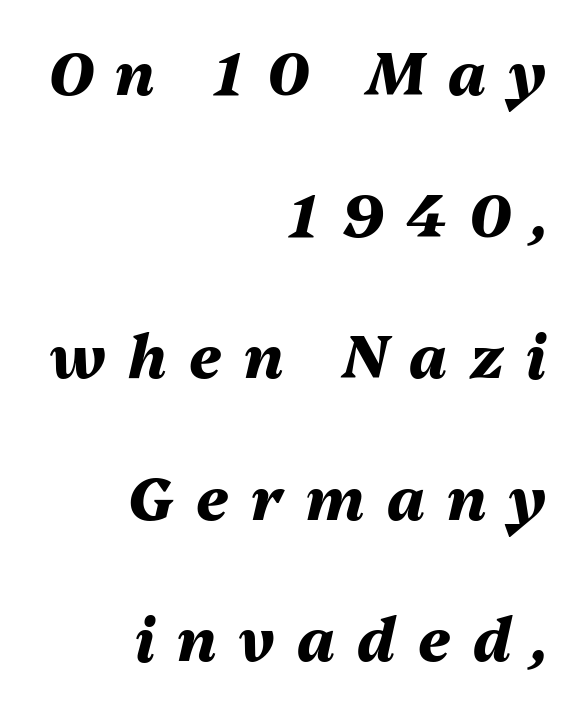
Q: Is the text bold? A: Yes.
Q: Is the text italic (slanted)? A: Yes, it leans right by about 13 degrees.
Q: Is the text underlined? A: No.
Q: How is the paragraph aligned? A: Right-aligned.
Q: Is the spacing between letters normal or unusually wide? A: Unusually wide.
Q: Is the spacing between lines tight, normal or loose? A: Loose.
Q: Width (condensed, normal, or wide)? A: Normal.
Q: Stroke contrast? A: Medium.
Q: x-height? A: Medium.
Q: Monospaced? A: No.
